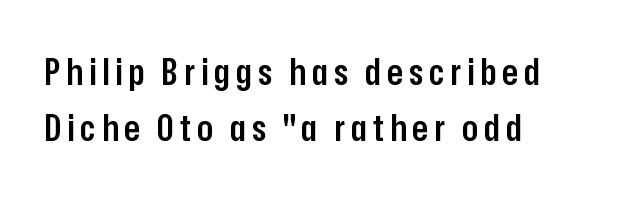
The image shows 37 px semibold, condensed sans-serif type, upright; set left-aligned, normal line spacing (1.51x), not underlined; low stroke contrast and a medium x-height.
